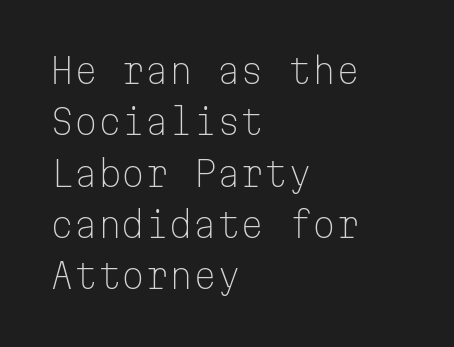
Look at the tracking — it's just the regular setting, nothing added. Vertical spacing — default. Are there feet on the stems? There aren't — it's a sans. In CSS terms this would be text-align: left. The face used here is monospaced, like something from a code editor. Rule under the text: the space is simply empty.
